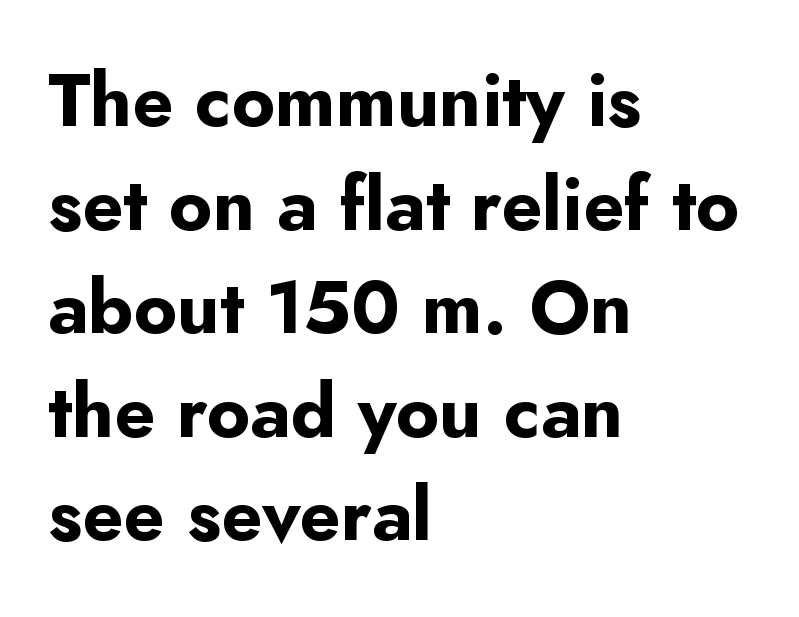
Clear beneath every line of the passage. The ragged edge is on the right, which tells us the setting is flush left. Standard letterfit; no display-style spreading of the glyphs. Heavy, bold letterforms. You could not count columns in this text — the font is proportionally spaced.
